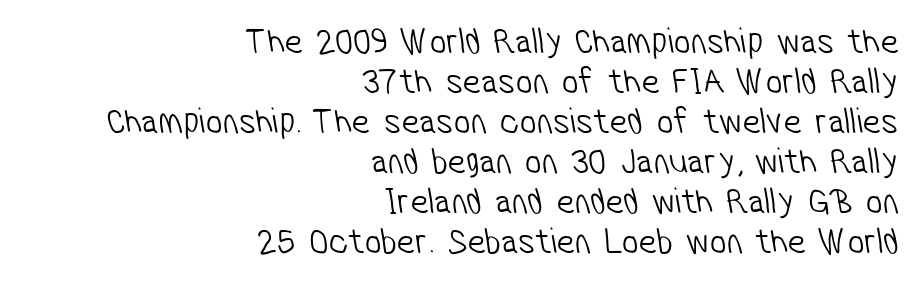
The image shows 37 px light, condensed sans-serif type; set right-aligned, tight line spacing (1.08x), normal letter spacing, not underlined; low stroke contrast and a medium x-height.
